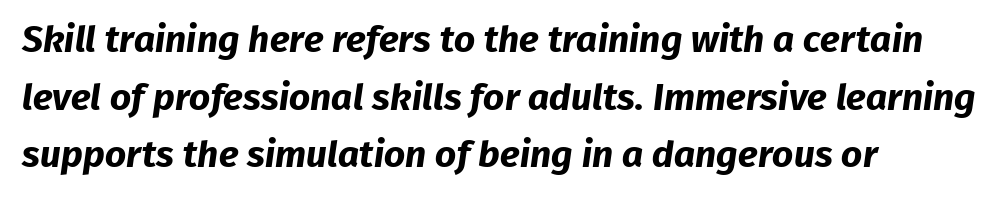
Glyph-to-glyph distance matches everyday printed text. The strip under each line holds only bare page. Caption: multi-line text, flush left, ragged right. Here the designer chose a conventional face with non-uniform glyph widths.
